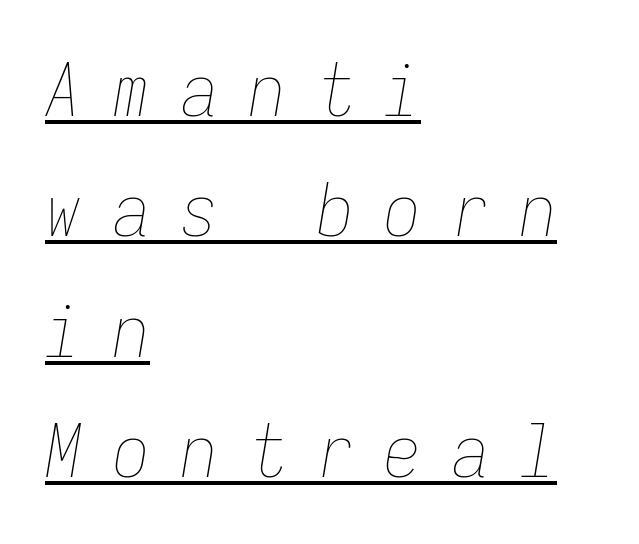
Weight: regular or lighter. Each line of the rendering has a horizontal stroke beneath the glyphs. The tracking jumps out immediately: characters are airy and widely separated. Looks like terminal output: every glyph gets an equal slot.
